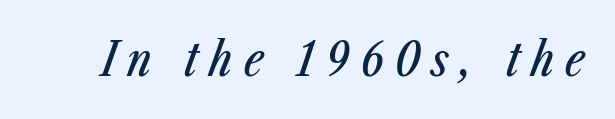
It's the slanting kind of type. Varying glyph widths throughout — classic text-font behaviour. The space directly below the letters is spotless. The passage shown has open, widely tracked lettering throughout.
